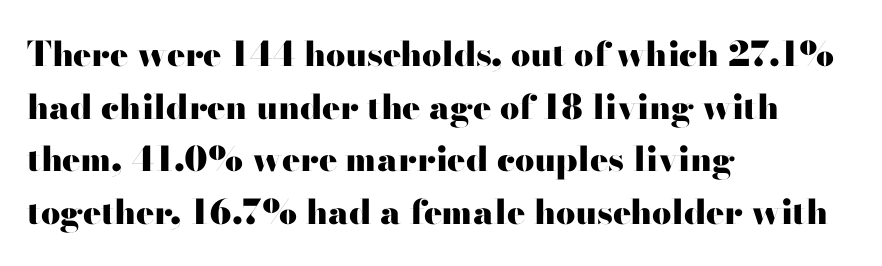
{"serif": "no", "italic": "no", "bold": "yes", "weight": "heavy", "width": "wide", "stroke_contrast": "high", "x_height": "small", "monospaced": "no", "underline": "no", "align": "left", "line_spacing": "normal", "line_spacing_ratio": 1.55, "letter_spacing": "normal", "letter_spacing_em": 0.0, "glyph_px": 34}
